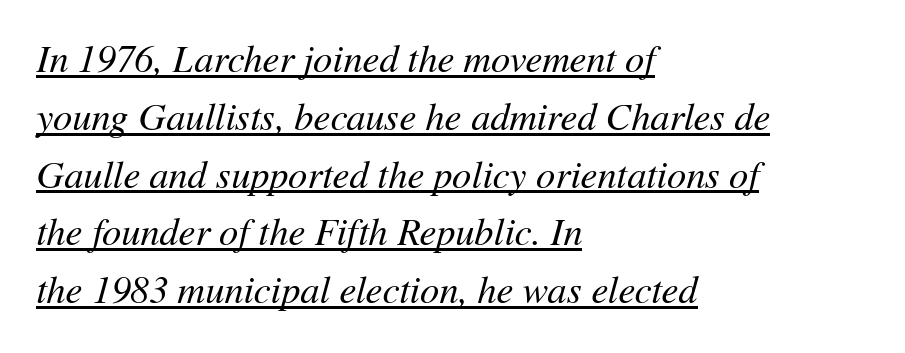
Teacher's note: observe the even left margin — that is flush-left alignment. This is not heavy type; no bold has been used. The face used here is proportionally spaced, like ordinary book or web type. Is there much room between lines? A standard amount, neither cramped nor airy. A rule runs beneath these lines of type.
